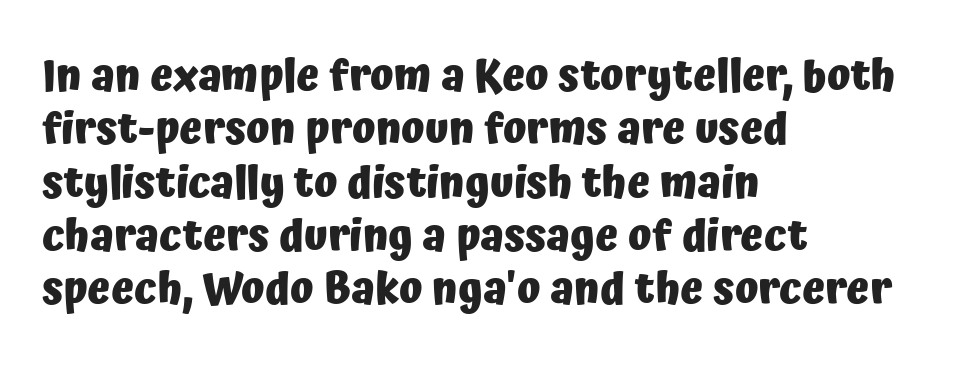
{"serif": "no", "italic": "no", "bold": "yes", "weight": "heavy", "width": "normal", "stroke_contrast": "low", "x_height": "medium", "monospaced": "no", "underline": "no", "align": "left", "line_spacing_ratio": 1.24, "letter_spacing": "normal", "letter_spacing_em": 0.0, "glyph_px": 43}
